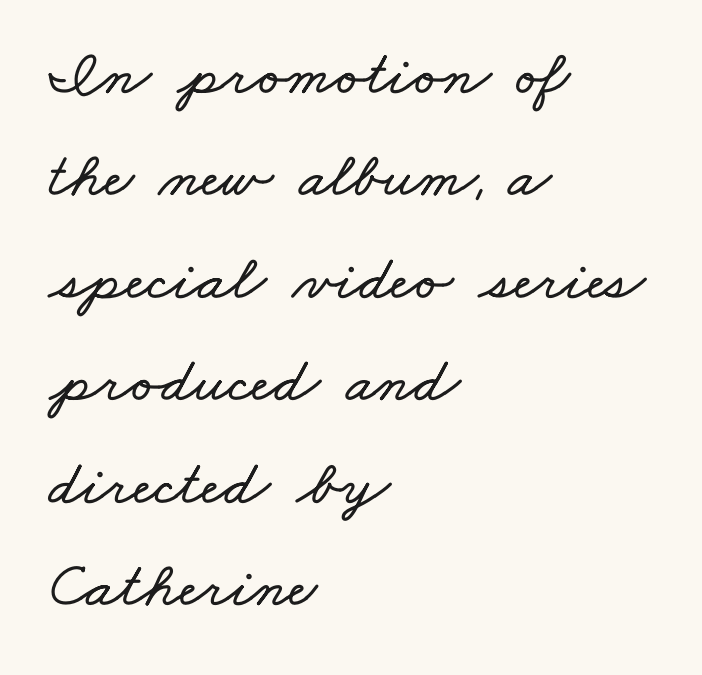
Glance below the letters and you will spot only blank space. These lines are rendered in a variable-pitch font. This rendering leaves character spacing at its baseline value. The rag falls on the right side of this text block. The designer left line spacing at the default.
